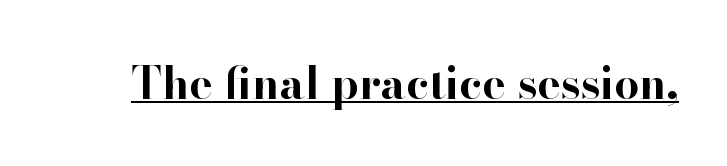
The image shows 44 px bold serif type, upright; set normal letter spacing, underlined; high stroke contrast and a small x-height.
